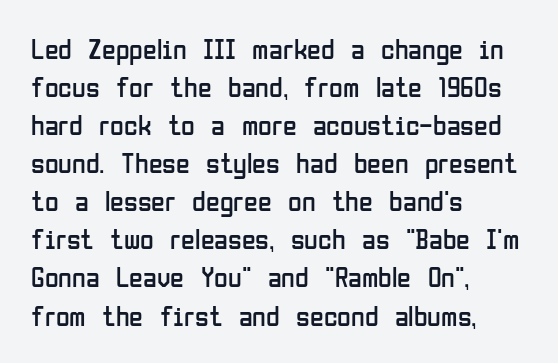
Q: Is the text bold? A: No.
Q: Is the text italic (slanted)? A: No, it is upright.
Q: Is the typeface a serif or a sans-serif typeface? A: Sans-serif.
Q: Is the text underlined? A: No.
Q: How is the paragraph aligned? A: Left-aligned.
Q: Is the spacing between letters normal or unusually wide? A: Normal.
Q: Is the spacing between lines tight, normal or loose? A: Normal.
Q: Width (condensed, normal, or wide)? A: Condensed.
Q: Stroke contrast? A: Low.
Q: x-height? A: Medium.
Q: Monospaced? A: No.
